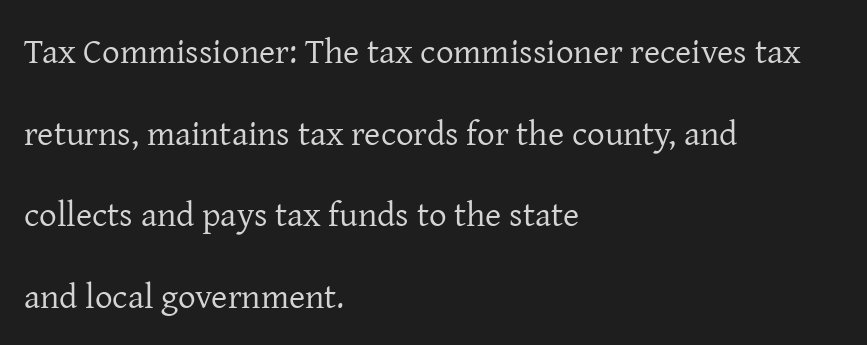
The type is set solid horizontally, with unmodified tracking. Check the space under the baseline: it is left empty. Each letter keeps its own natural width here, so spacing adapts to shape. If you measured baseline to baseline, you'd find a long distance.
